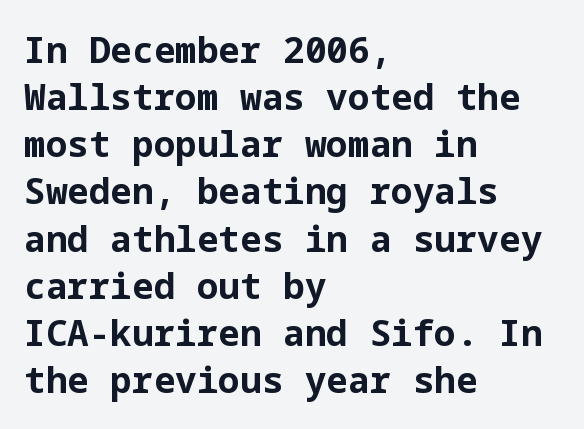
The gaps between neighbouring characters are ordinary and unremarkable. Strokes here are thick enough to call this a true bold. The lines in this sample share a left origin and differ only in where they stop. The type family on display is of the sans-serif kind. Students, observe: this is what conventionally led text looks like. Underline: absent.
